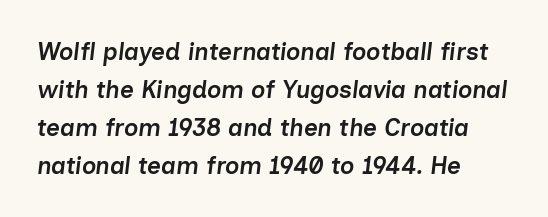
Q: Is the text bold? A: Semi-bold.
Q: Is the text italic (slanted)? A: Yes, it leans right by about 7 degrees.
Q: Is the text underlined? A: No.
Q: How is the paragraph aligned? A: Left-aligned.
Q: Is the spacing between letters normal or unusually wide? A: Normal.
Q: Is the spacing between lines tight, normal or loose? A: Normal.
